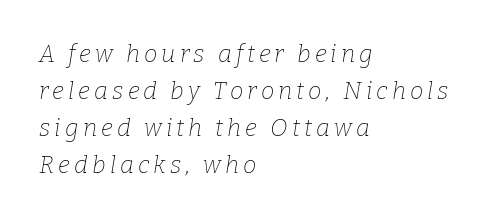
In terms of posture, this sample is oblique. The paragraph has a hard left edge and a soft right edge. Weight: regular or lighter. Baseline-to-baseline distance is the conventional proportion of letter height. Type without underlining.
